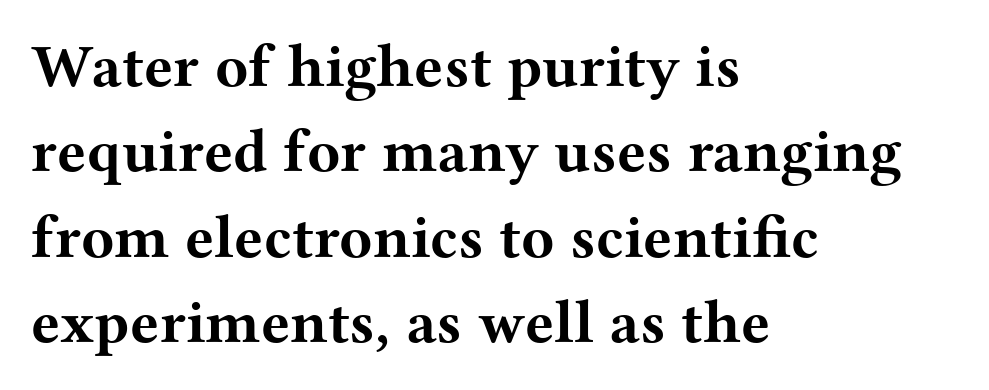
Q: Is the text bold? A: Yes.
Q: Is the text italic (slanted)? A: No, it is upright.
Q: Is the typeface a serif or a sans-serif typeface? A: Serif.
Q: Is the text underlined? A: No.
Q: How is the paragraph aligned? A: Left-aligned.
Q: Is the spacing between letters normal or unusually wide? A: Normal.
Q: Is the spacing between lines tight, normal or loose? A: Normal.
Q: Width (condensed, normal, or wide)? A: Wide.
Q: Stroke contrast? A: Medium.
Q: x-height? A: Medium.
Q: Monospaced? A: No.
